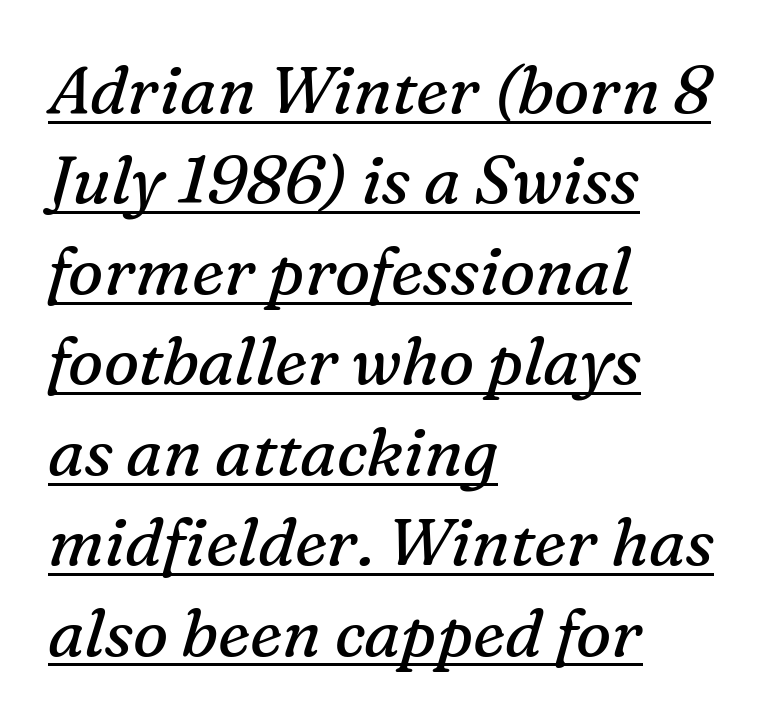
The image shows 66 px regular-weight serif type, italic (leaning right); set left-aligned, normal line spacing (1.37x), normal letter spacing, underlined; medium stroke contrast and a medium x-height.
